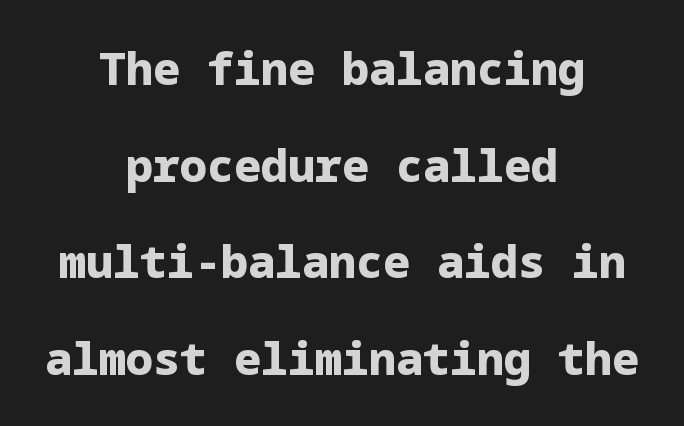
Q: Is the text bold? A: Yes.
Q: Is the text italic (slanted)? A: No, it is upright.
Q: Is the typeface a serif or a sans-serif typeface? A: Sans-serif.
Q: Is the text underlined? A: No.
Q: How is the paragraph aligned? A: Centered.
Q: Is the spacing between letters normal or unusually wide? A: Normal.
Q: Is the spacing between lines tight, normal or loose? A: Loose.
Q: Width (condensed, normal, or wide)? A: Normal.
Q: Stroke contrast? A: Low.
Q: x-height? A: Medium.
